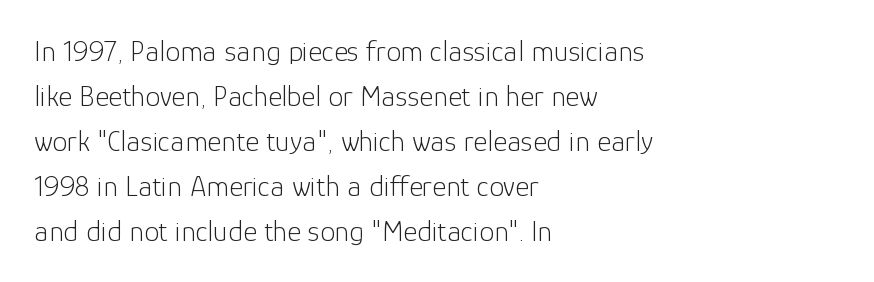
{"serif": "no", "italic": "no", "bold": "no", "weight": "light", "width": "normal", "stroke_contrast": "low", "x_height": "medium", "monospaced": "no", "underline": "no", "align": "left", "line_spacing": "normal", "line_spacing_ratio": 1.5, "letter_spacing": "normal", "letter_spacing_em": 0.0, "glyph_px": 30}
